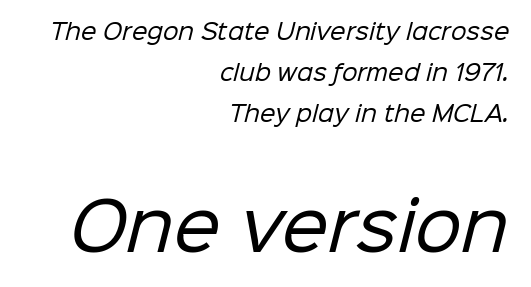
Stroke terminals: plain, sans-serif. This sample has the flowing, uneven cadence of proportional lettering. Caption: standard tracking, unaltered. Compared with a typical body face, this is equally light or lighter still. Decoration check: the copy has no underline.
